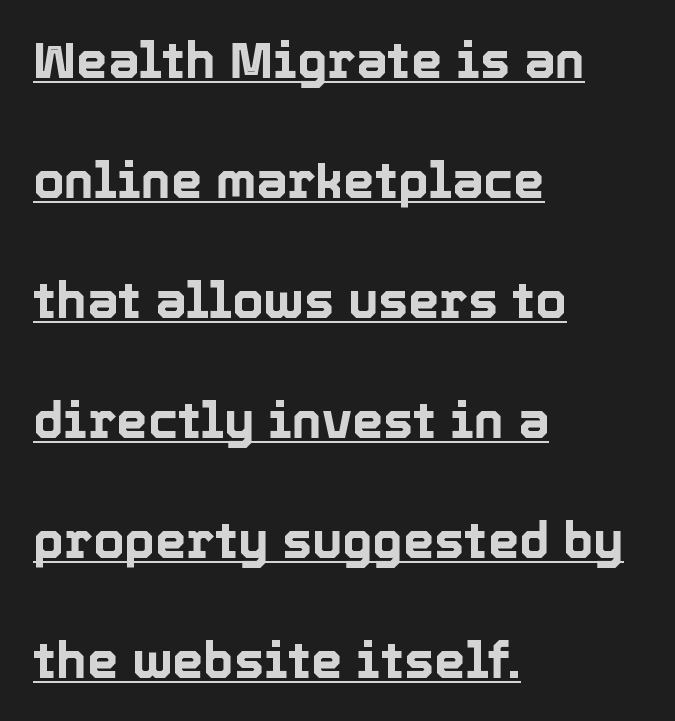
Q: Is the text italic (slanted)? A: No, it is upright.
Q: Is the text underlined? A: Yes.
Q: How is the paragraph aligned? A: Left-aligned.
Q: Is the spacing between letters normal or unusually wide? A: Normal.
Q: Is the spacing between lines tight, normal or loose? A: Loose.
Q: Width (condensed, normal, or wide)? A: Normal.
Q: x-height? A: Medium.
Q: Monospaced? A: No.
